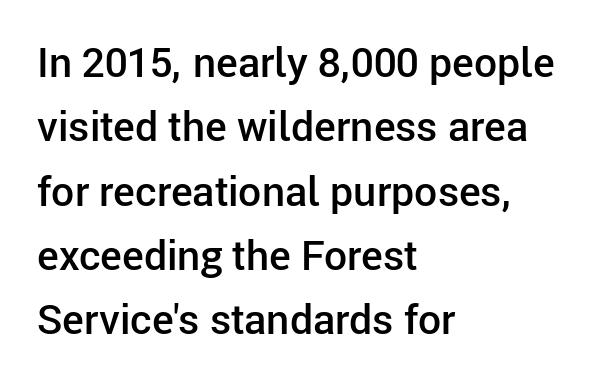
Q: Is the text bold? A: Semi-bold.
Q: Is the text italic (slanted)? A: No, it is upright.
Q: Is the typeface a serif or a sans-serif typeface? A: Sans-serif.
Q: Is the text underlined? A: No.
Q: How is the paragraph aligned? A: Left-aligned.
Q: Is the spacing between letters normal or unusually wide? A: Normal.
Q: Is the spacing between lines tight, normal or loose? A: Normal.
Q: Width (condensed, normal, or wide)? A: Normal.
Q: Stroke contrast? A: Low.
Q: x-height? A: Medium.
Q: Monospaced? A: No.
